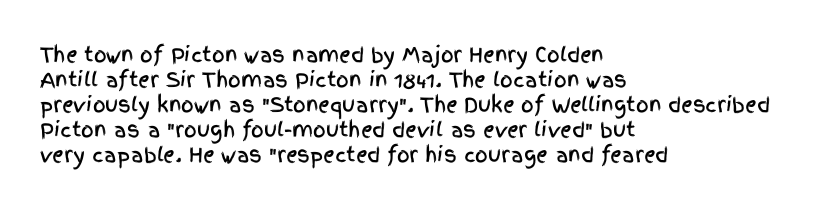
{"italic": "no", "underline": "no", "align": "left", "line_spacing": "normal", "line_spacing_ratio": 1.25, "letter_spacing": "normal", "letter_spacing_em": 0.0, "glyph_px": 20}
